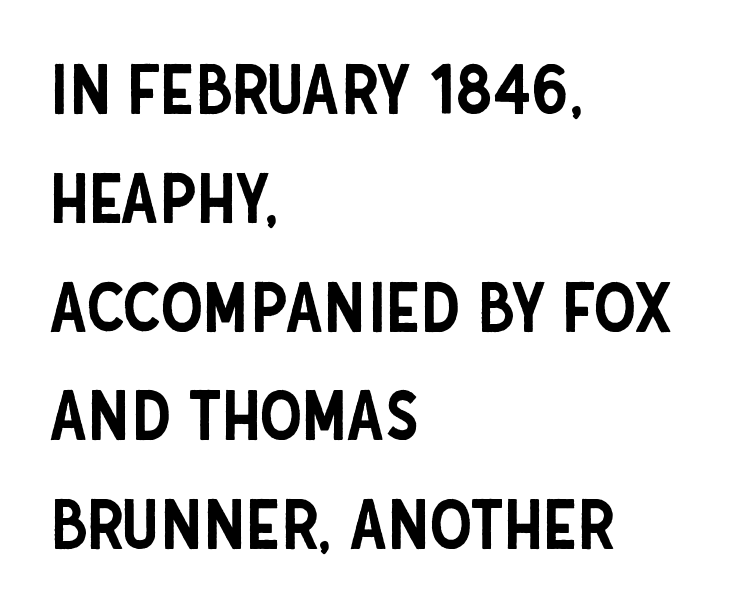
Q: Is the text italic (slanted)? A: No, it is upright.
Q: Is the typeface a serif or a sans-serif typeface? A: Sans-serif.
Q: Is the text underlined? A: No.
Q: How is the paragraph aligned? A: Left-aligned.
Q: Is the spacing between letters normal or unusually wide? A: Normal.
Q: Is the spacing between lines tight, normal or loose? A: Normal.
Q: Width (condensed, normal, or wide)? A: Condensed.
Q: Stroke contrast? A: Low.
Q: x-height? A: Large.
Q: Monospaced? A: No.
